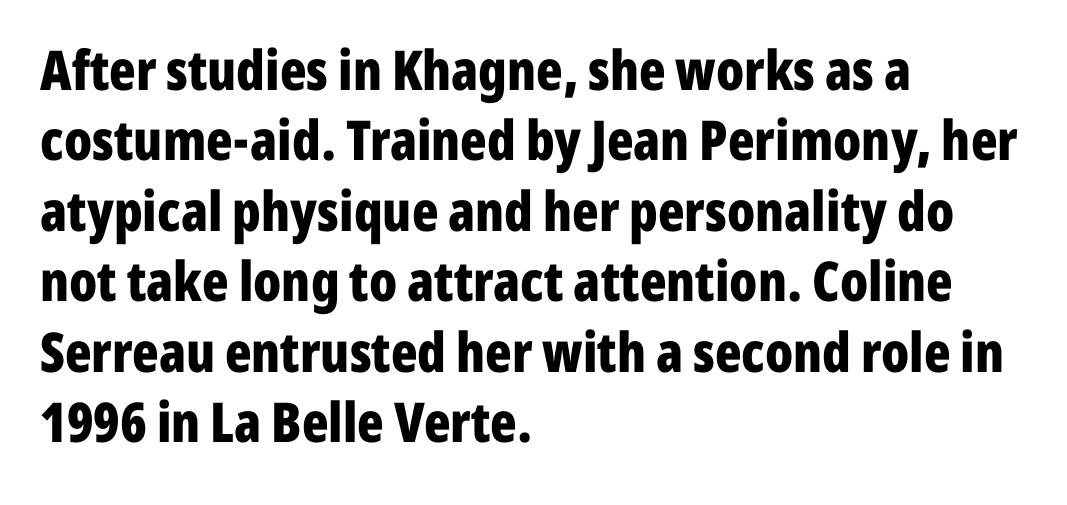
Q: Is the text bold? A: Yes.
Q: Is the text italic (slanted)? A: No, it is upright.
Q: Is the typeface a serif or a sans-serif typeface? A: Sans-serif.
Q: Is the text underlined? A: No.
Q: How is the paragraph aligned? A: Left-aligned.
Q: Is the spacing between letters normal or unusually wide? A: Normal.
Q: Is the spacing between lines tight, normal or loose? A: Normal.
Q: Width (condensed, normal, or wide)? A: Condensed.
Q: Stroke contrast? A: Low.
Q: x-height? A: Medium.
Q: Monospaced? A: No.
